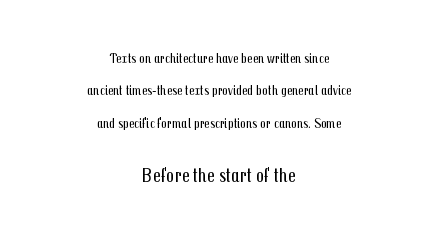
Q: Is the text bold? A: No.
Q: Is the text italic (slanted)? A: No, it is upright.
Q: Is the text underlined? A: No.
Q: How is the paragraph aligned? A: Centered.
Q: Is the spacing between letters normal or unusually wide? A: Normal.
Q: Is the spacing between lines tight, normal or loose? A: Loose.
Q: Which block of text is set in a larger size, the first (top) or the second (bottom)? A: The second (bottom) one.
